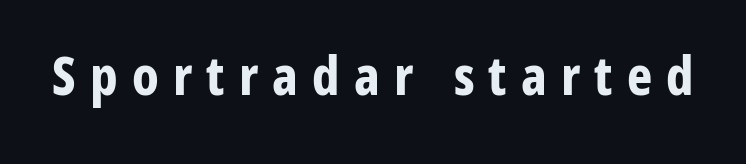
The image shows 54 px bold, condensed sans-serif type, upright; set unusually wide letter spacing (+0.26 em), not underlined; low stroke contrast and a medium x-height.
